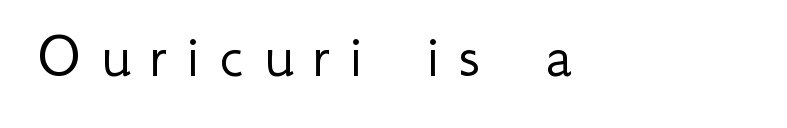
Just letters on the line, the space beneath them empty. The passage shown is not bold in any degree. Do the letters lean? They stand straight. Students, note that the glyphs here are deliberately spaced far apart.
